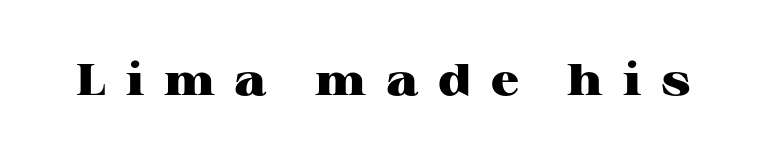
{"serif": "yes", "italic": "no", "bold": "yes", "weight": "heavy", "width": "wide", "stroke_contrast": "high", "x_height": "medium", "monospaced": "no", "underline": "no", "letter_spacing": "wide", "letter_spacing_em": 0.45, "glyph_px": 44}
